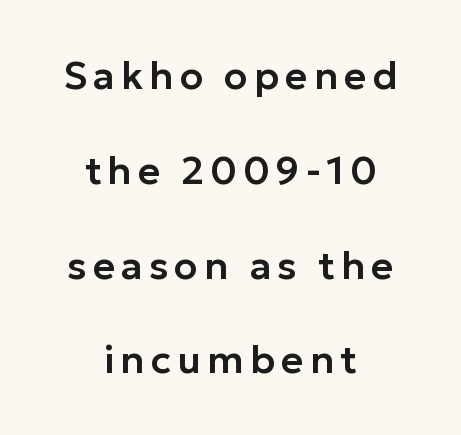
The rag falls on both sides of this text block equally. This sample uses an upright cut, with every glyph sitting square on the baseline. Leading: increased. A typesetter would call this proportional, since set widths differ per character. You can tell from the bare stems that sans-serif type was used. Clear beneath every line of the passage.
